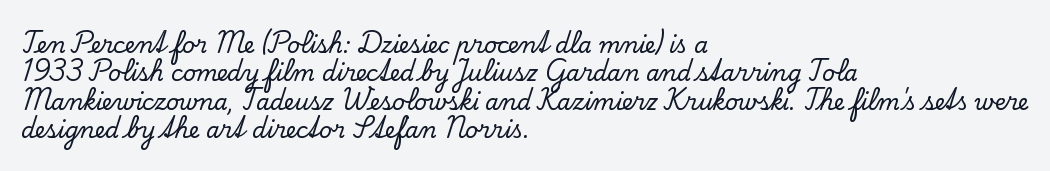
Does extra space separate the letters? No, they use regular spacing. Rows of type keep a routine distance in the vertical direction. Descender tails drop into unmarked territory.
